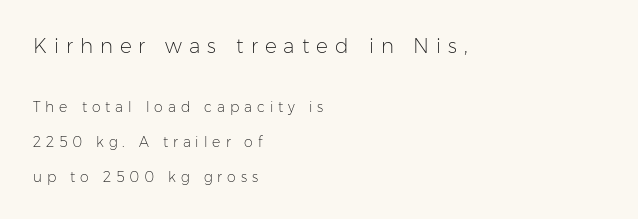
The image shows 20 px text type, upright; set left-aligned, loose line spacing (2.47x), unusually wide letter spacing (+0.35 em), not underlined; the first (top) block is 1.43x larger.
